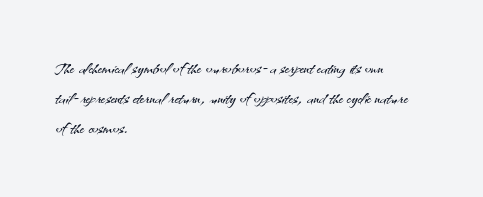
{"bold": "no", "underline": "no", "align": "left", "line_spacing": "normal", "line_spacing_ratio": 1.25, "letter_spacing": "normal", "letter_spacing_em": 0.0, "glyph_px": 24}
